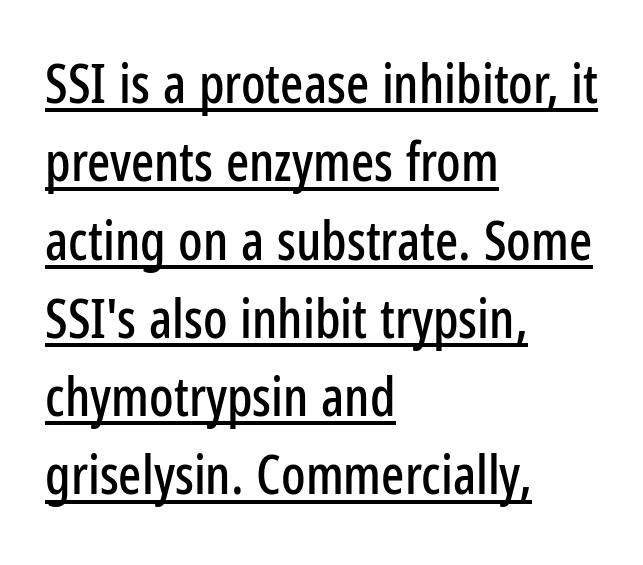
Each letter keeps its own natural width here, so spacing adapts to shape. One glance says typical: line gaps are just what's usual. Serifs: no, the terminals of the letterforms are clean. The passage shown has conventional tracking throughout.
